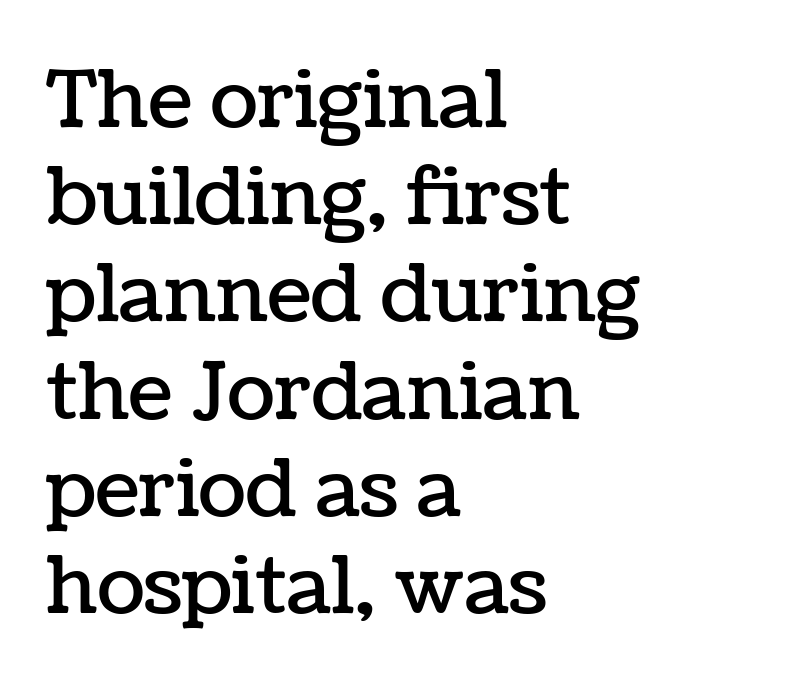
Q: Is the text italic (slanted)? A: No, it is upright.
Q: Is the text underlined? A: No.
Q: How is the paragraph aligned? A: Left-aligned.
Q: Is the spacing between letters normal or unusually wide? A: Normal.
Q: Width (condensed, normal, or wide)? A: Normal.
Q: Stroke contrast? A: Low.
Q: x-height? A: Medium.
Q: Monospaced? A: No.
